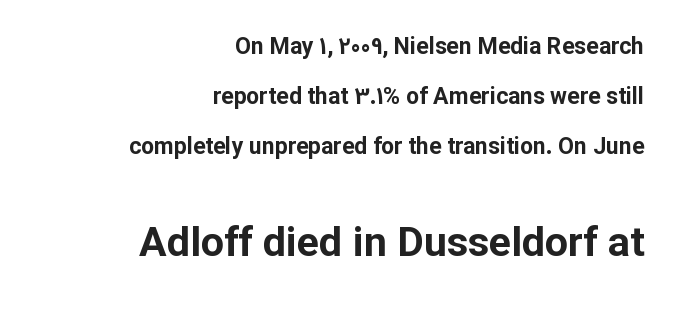
The image shows 41 px bold sans-serif type, upright; set right-aligned, loose line spacing (2.18x), normal letter spacing, not underlined; the second (bottom) block is 1.78x larger; low stroke contrast and a medium x-height.
